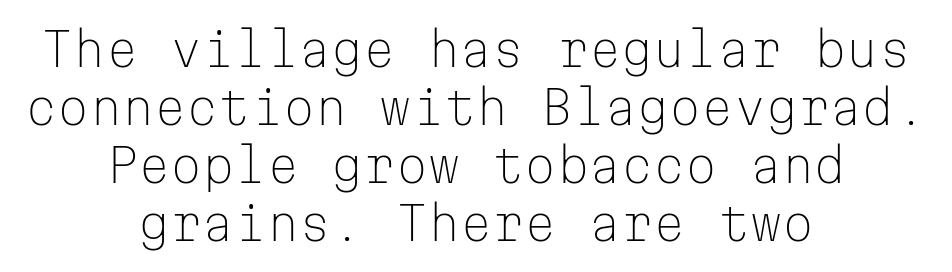
The compositor balanced each line on the midline. Check where the strokes stop: nothing finishes them off — pure sans. Note the uniform advance width — an 'i' takes as much space as an 'm'. Vertical stems look standard width or narrower in stroke.
